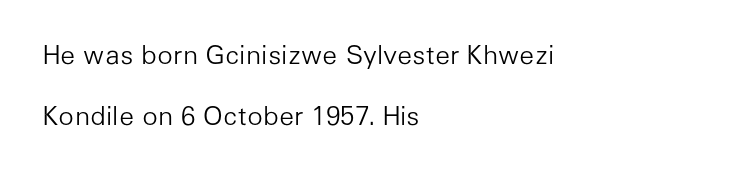
The image shows 26 px text type, upright; set left-aligned, loose line spacing (2.35x), normal letter spacing, not underlined.
